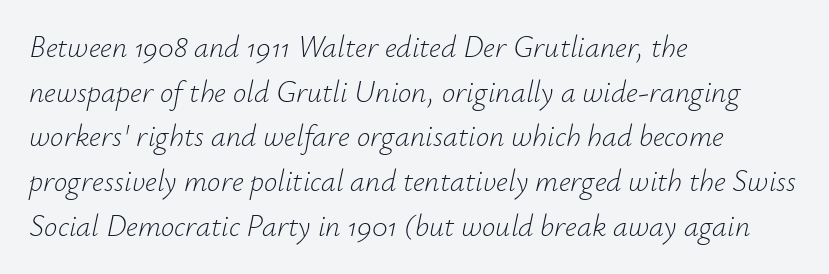
The image shows 30 px light type, italic (leaning right); set left-aligned, normal line spacing (1.49x), normal letter spacing, not underlined; low stroke contrast and a small x-height.
